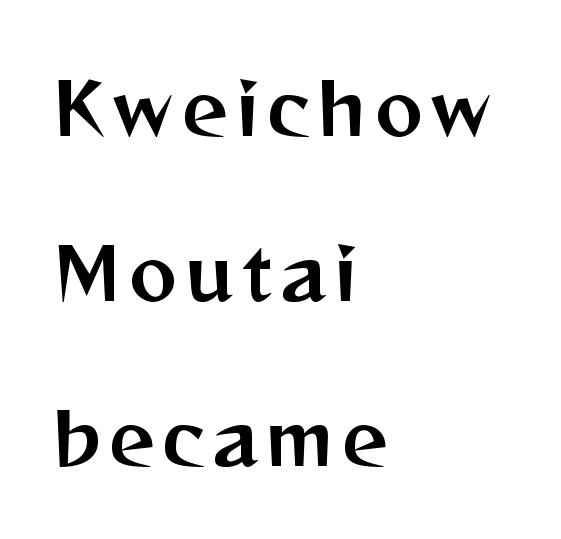
The image shows 72 px sans-serif type, upright; set left-aligned, loose line spacing (2.29x), not underlined; medium stroke contrast and a medium x-height.
